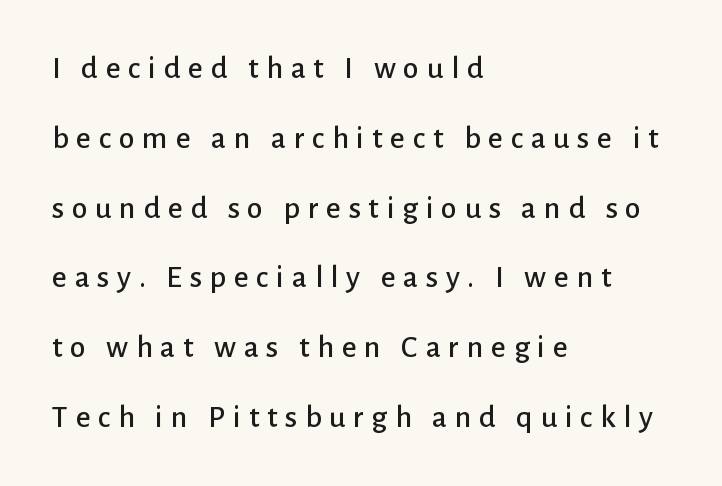
The image shows 32 px sans-serif type, upright; set left-aligned, loose line spacing (2.18x), unusually wide letter spacing (+0.24 em), not underlined; low stroke contrast and a medium x-height.
